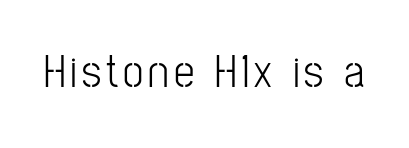
Each letter's strokes conclude bluntly, with no projecting serifs. The cut favours lightness, reaching ordinary text weight at its darkest. Clear beneath every line of the passage. Rendered with straight, roman letterforms. Do the characters align in a grid? No, the font is proportional.
